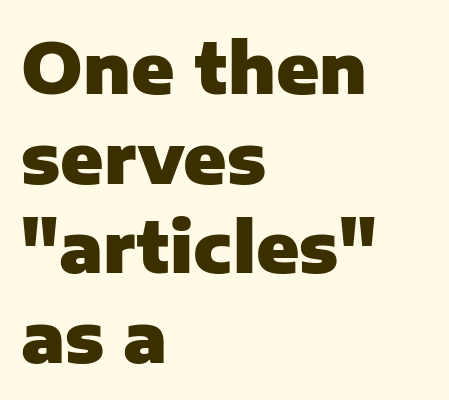
The image shows 70 px heavy sans-serif type, upright; set left-aligned, normal line spacing (1.28x), normal letter spacing, not underlined; low stroke contrast and a medium x-height.
